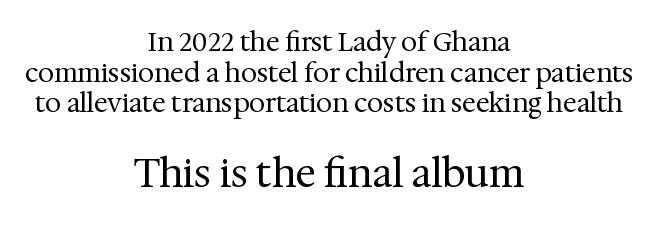
{"serif": "yes", "italic": "no", "bold": "no", "weight": "regular", "width": "normal", "stroke_contrast": "medium", "x_height": "medium", "monospaced": "no", "underline": "no", "align": "center", "line_spacing_ratio": 1.18, "letter_spacing": "normal", "letter_spacing_em": 0.0, "larger_block": "second", "size_ratio": 1.5, "glyph_px": 39}
